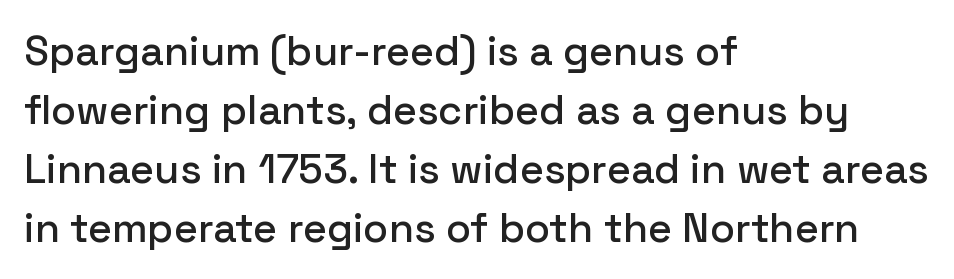
Q: Is the text italic (slanted)? A: No, it is upright.
Q: Is the typeface a serif or a sans-serif typeface? A: Sans-serif.
Q: Is the text underlined? A: No.
Q: How is the paragraph aligned? A: Left-aligned.
Q: Is the spacing between letters normal or unusually wide? A: Normal.
Q: Is the spacing between lines tight, normal or loose? A: Normal.
Q: Width (condensed, normal, or wide)? A: Normal.
Q: Stroke contrast? A: Low.
Q: x-height? A: Medium.
Q: Monospaced? A: No.
